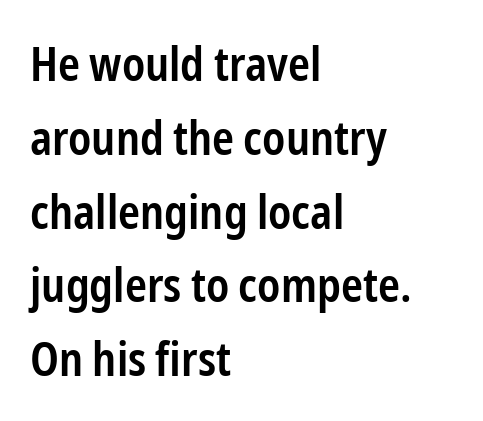
The image shows 47 px semibold, condensed sans-serif type, upright; set left-aligned, normal line spacing (1.57x), normal letter spacing, not underlined; low stroke contrast and a medium x-height.
